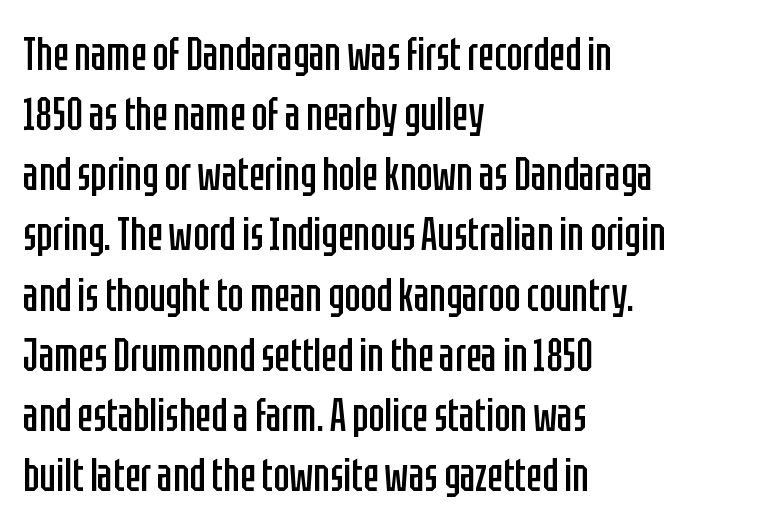
Q: Is the text bold? A: No.
Q: Is the text italic (slanted)? A: No, it is upright.
Q: Is the typeface a serif or a sans-serif typeface? A: Sans-serif.
Q: Is the text underlined? A: No.
Q: How is the paragraph aligned? A: Left-aligned.
Q: Is the spacing between letters normal or unusually wide? A: Normal.
Q: Is the spacing between lines tight, normal or loose? A: Normal.
Q: Width (condensed, normal, or wide)? A: Condensed.
Q: Stroke contrast? A: Low.
Q: x-height? A: Large.
Q: Monospaced? A: No.
